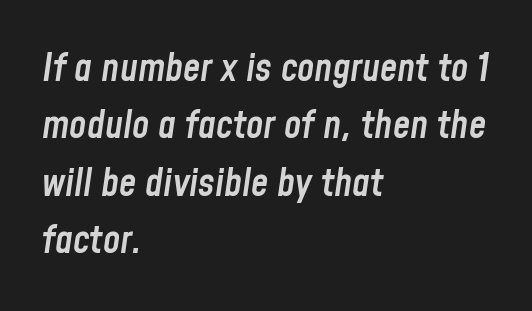
The image shows 39 px semibold, condensed type, italic (leaning right); set left-aligned, normal line spacing (1.47x), normal letter spacing, not underlined; low stroke contrast and a medium x-height.
